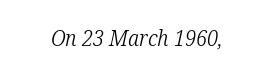
{"italic": "yes", "lean": "right", "slant_degrees": 12, "bold": "no", "underline": "no", "letter_spacing": "normal", "letter_spacing_em": 0.0, "glyph_px": 22}
